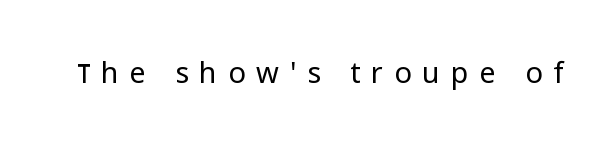
Q: Is the text bold? A: No.
Q: Is the text italic (slanted)? A: No, it is upright.
Q: Is the typeface a serif or a sans-serif typeface? A: Sans-serif.
Q: Is the text underlined? A: No.
Q: Is the spacing between letters normal or unusually wide? A: Unusually wide.
Q: Width (condensed, normal, or wide)? A: Normal.
Q: Stroke contrast? A: Low.
Q: x-height? A: Medium.
Q: Monospaced? A: No.
